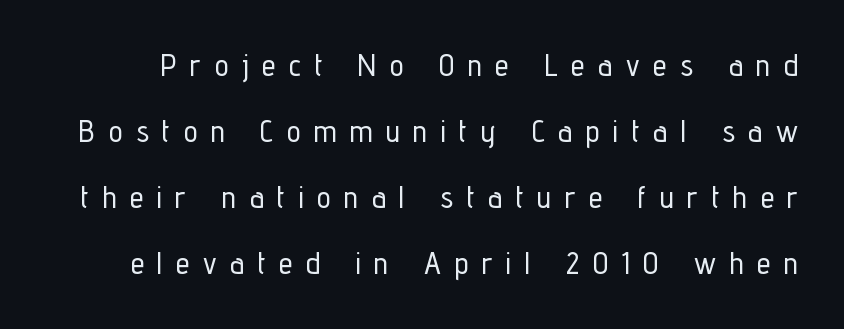
The image shows 31 px condensed sans-serif type, upright; set loose line spacing (2.13x), unusually wide letter spacing (+0.44 em), not underlined; low stroke contrast and a medium x-height.
